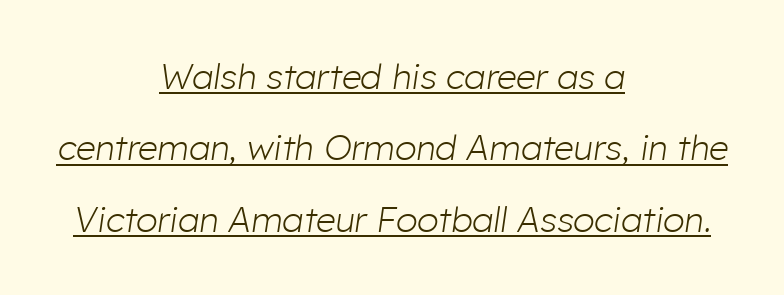
The passage shown is typed in a proportional face where columns would drift. The rendering uses the underline text-decoration. Widely set lines give the paragraph a tall, airy silhouette. This rendering uses center alignment, leaving both contours irregular but symmetric. Characters are canted at an angle relative to the baseline's perpendicular.
